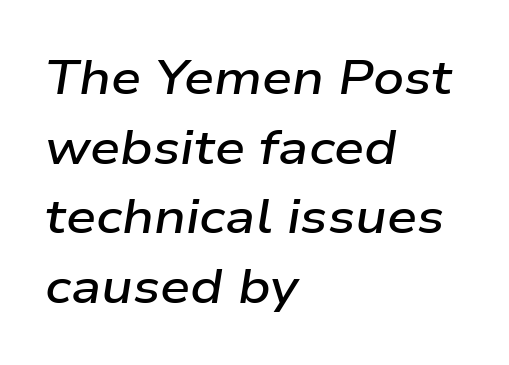
The rows are spaced the way most documents space them. The typography opts for an oblique posture over an upright one. This sample has the flowing, uneven cadence of proportional lettering. The gaps between neighbouring characters are ordinary and unremarkable. Horizontal alignment here is leftward, the default for most running prose. A bare baseline throughout the passage.
